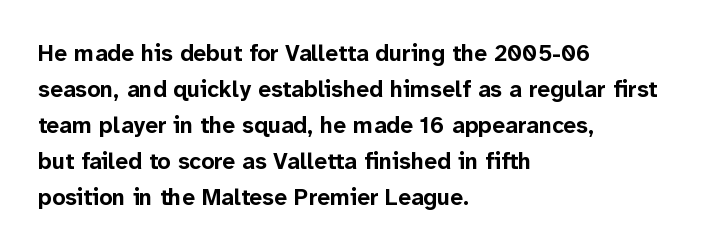
{"italic": "no", "bold": "yes", "underline": "no", "align": "left", "line_spacing": "normal", "line_spacing_ratio": 1.56, "letter_spacing": "normal", "letter_spacing_em": 0.0, "glyph_px": 23}
